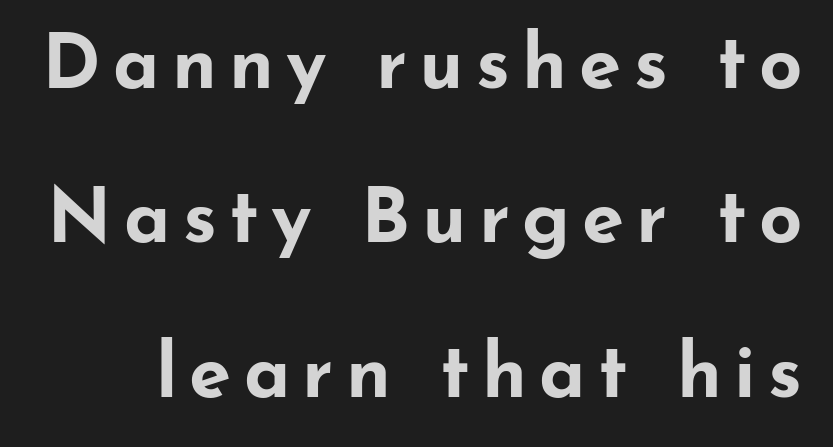
Q: Is the text bold? A: Yes.
Q: Is the text italic (slanted)? A: No, it is upright.
Q: Is the typeface a serif or a sans-serif typeface? A: Sans-serif.
Q: Is the text underlined? A: No.
Q: Is the spacing between lines tight, normal or loose? A: Loose.
Q: Width (condensed, normal, or wide)? A: Wide.
Q: Stroke contrast? A: Low.
Q: x-height? A: Small.
Q: Monospaced? A: No.
